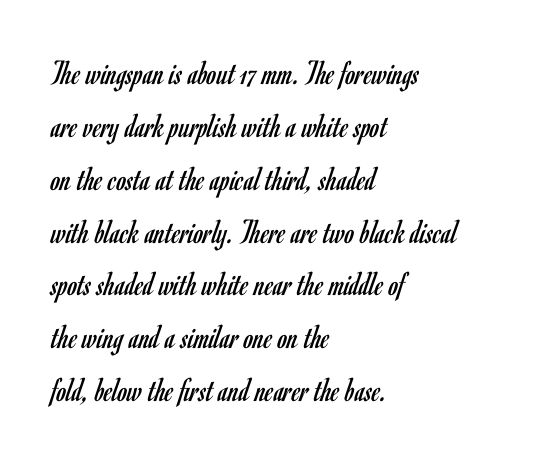
Tracking value appears to be zero — textbook default spacing. The face used here is proportionally spaced, like ordinary book or web type. Normally led — the rows are evenly, conventionally spaced. The characters display no serif detailing; their extremities are plain.
